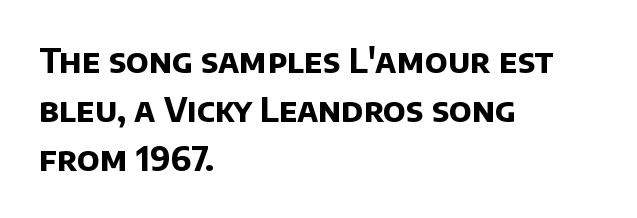
The image shows 33 px bold sans-serif type; set left-aligned, normal line spacing (1.48x), normal letter spacing, not underlined; low stroke contrast and a large x-height.
